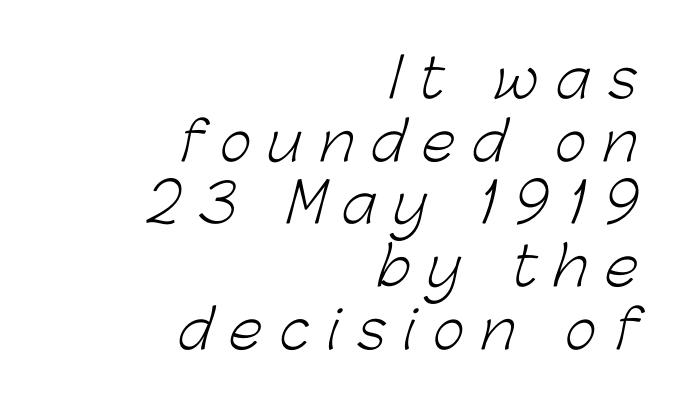
Summary of weight: not heavy and not bold. These lines stack with their right ends in a neat column. Plain, unruled lines of type. These lines are composed in type without serifs. Students, note that the glyphs here are deliberately spaced far apart. Spacing verdict: proportional, widths tailored to each character.
